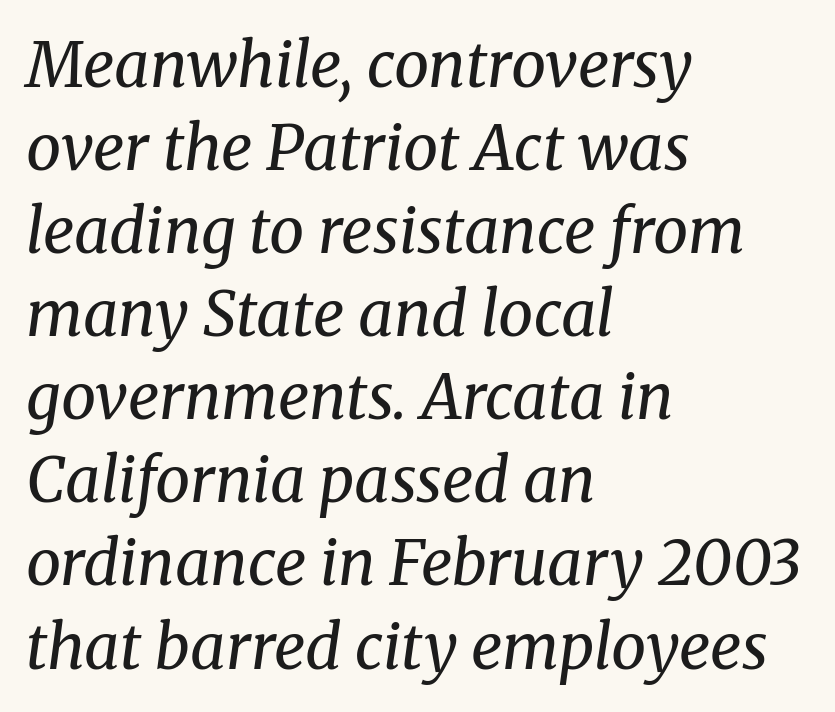
The image shows 62 px regular-weight serif type, italic (leaning right); set left-aligned, normal line spacing (1.34x), normal letter spacing, not underlined; medium stroke contrast and a medium x-height.
